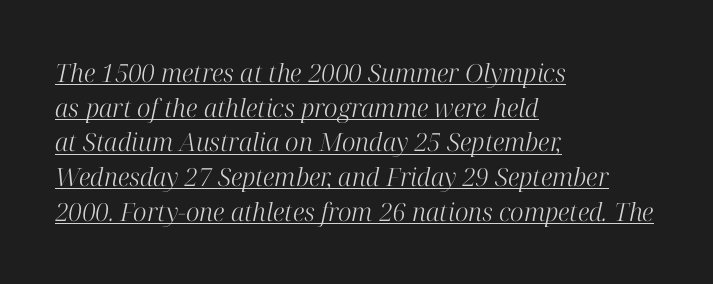
Q: Is the text bold? A: No.
Q: Is the text italic (slanted)? A: Yes, it leans right by about 12 degrees.
Q: Is the text underlined? A: Yes.
Q: How is the paragraph aligned? A: Left-aligned.
Q: Is the spacing between letters normal or unusually wide? A: Normal.
Q: Is the spacing between lines tight, normal or loose? A: Normal.
